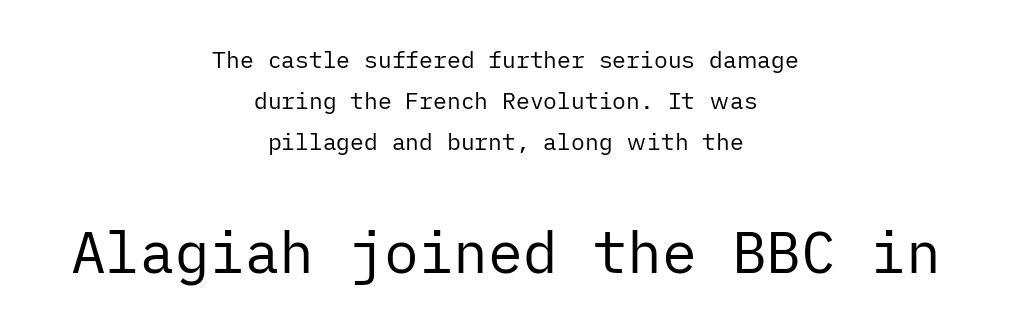
{"serif": "no", "italic": "no", "bold": "no", "weight": "regular", "width": "normal", "stroke_contrast": "low", "x_height": "medium", "underline": "no", "align": "center", "line_spacing_ratio": 1.78, "letter_spacing": "normal", "letter_spacing_em": 0.0, "larger_block": "second", "size_ratio": 2.52, "glyph_px": 58}
